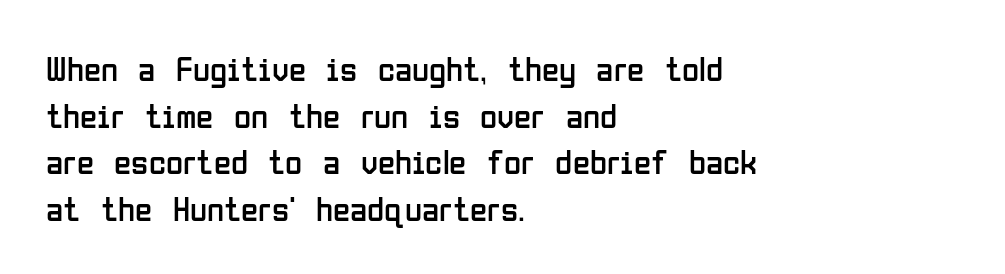
The image shows 35 px regular-weight, condensed sans-serif type, upright; set left-aligned, normal line spacing (1.33x), normal letter spacing, not underlined; low stroke contrast and a medium x-height.
